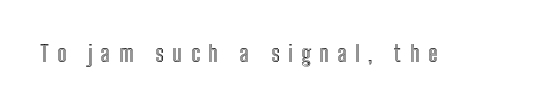
{"italic": "no", "underline": "no", "letter_spacing": "wide", "letter_spacing_em": 0.39, "glyph_px": 22}
